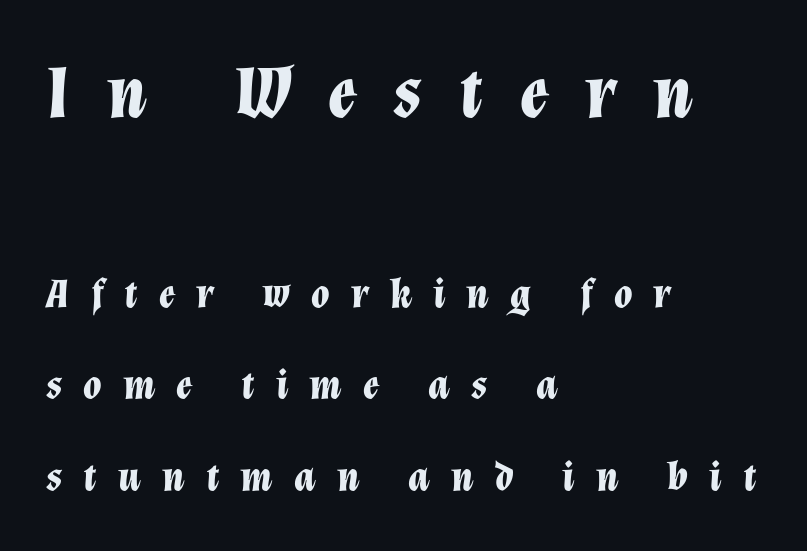
Typesetter's note: full bold, strokes at maximum text heaviness. Horizontally, the lines are justified to the leading edge only. Here the glyphs are tracked loosely, breaking word shapes into spaced letters. The face used here has a pronounced slope to its letters.
